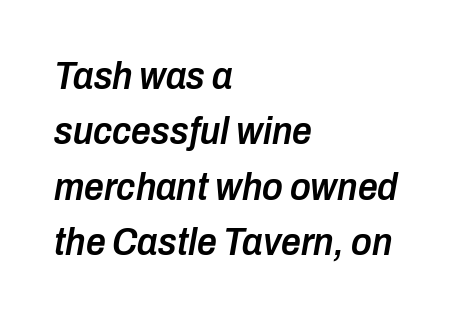
Where is the straight margin? On the left. The typesetting leans somewhat heavy: a semibold. The passage shown stacks its lines at a standard gap. Check the space under the baseline: it is left empty.
